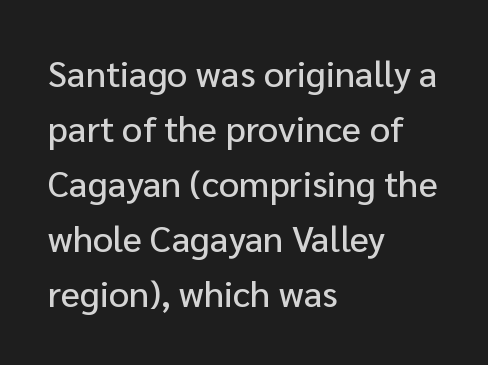
The image shows 36 px sans-serif type, upright; set left-aligned, normal line spacing (1.53x), normal letter spacing, not underlined; low stroke contrast and a medium x-height.
